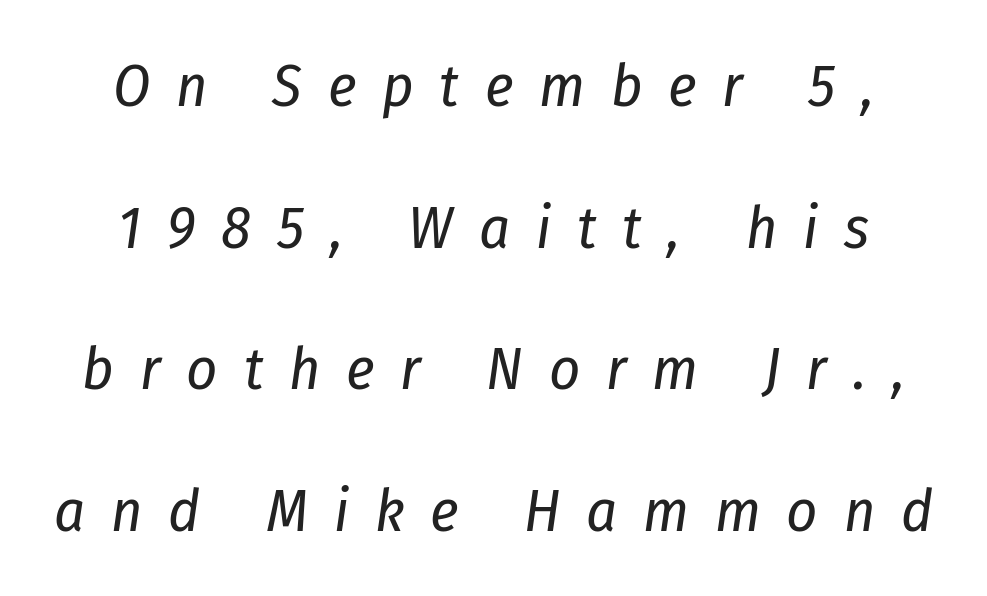
The image shows 60 px regular-weight, condensed type, italic (leaning right); set loose line spacing (2.36x), unusually wide letter spacing (+0.43 em), not underlined; low stroke contrast and a medium x-height.
